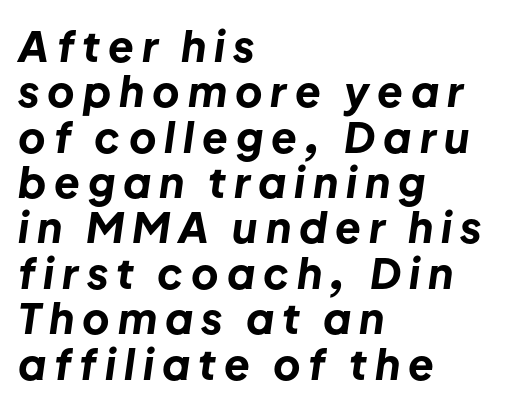
Descenders are the only things crossing below the line. Tightly led — the rows are bunched. The face used here is proportionally spaced, like ordinary book or web type. Layout note: lines flush left. Emphasis-style slanted type is in use. Look at the stroke-to-counter ratio: heavy, a bold.
